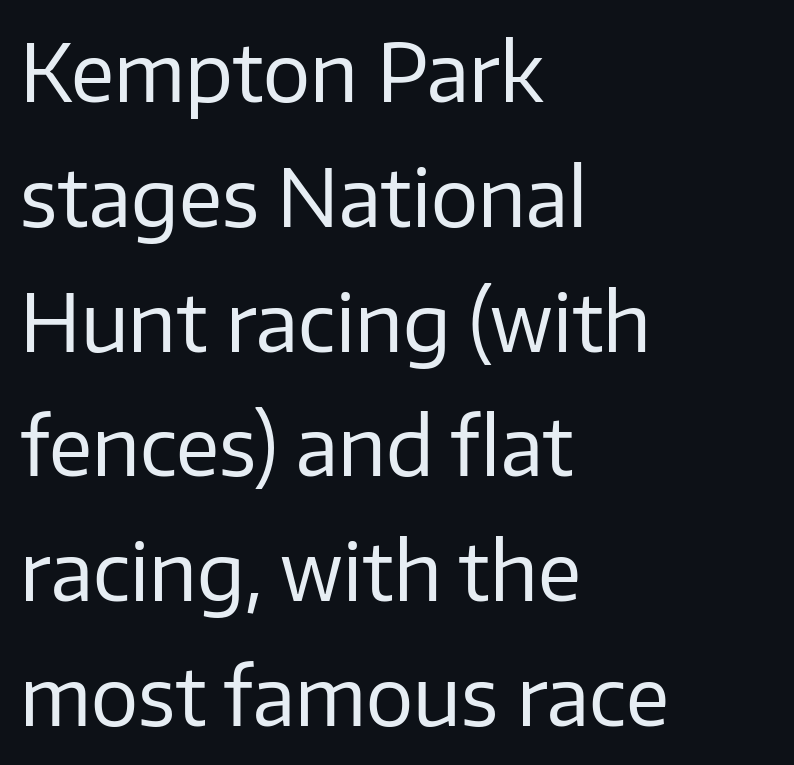
{"serif": "no", "italic": "no", "bold": "no", "weight": "regular", "width": "normal", "stroke_contrast": "low", "x_height": "medium", "monospaced": "no", "underline": "no", "align": "left", "line_spacing": "normal", "line_spacing_ratio": 1.58, "letter_spacing": "normal", "letter_spacing_em": 0.0, "glyph_px": 79}
